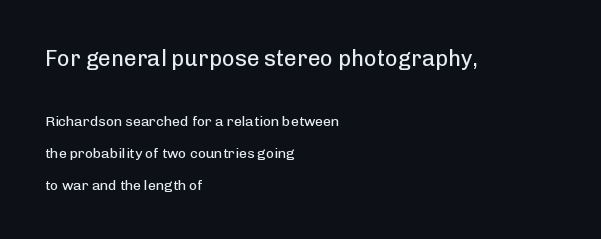
The image shows 22 px text type, upright; set left-aligned, loose line spacing (2.26x), normal letter spacing, not underlined; the first (top) block is 1.57x larger.
